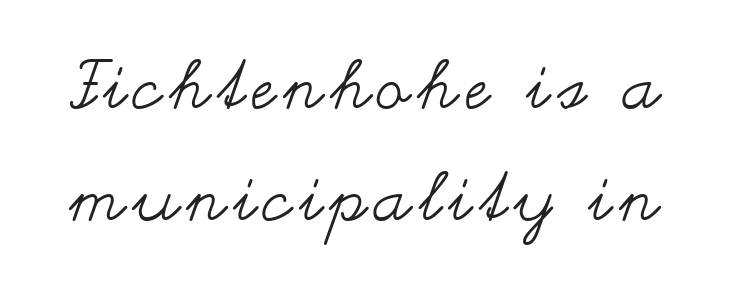
Here the designer chose a conventional face with non-uniform glyph widths. The glyphs are unaccompanied by any horizontal stroke below them. The rendering uses a moderate line-height, typical for paragraphs.
